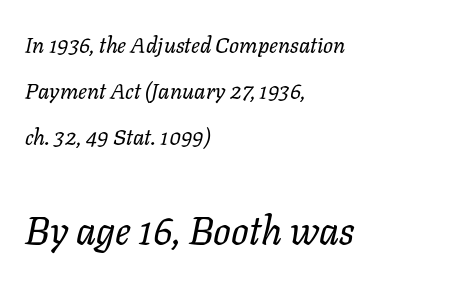
The image shows 39 px regular-weight type, italic (leaning right); set left-aligned, loose line spacing (2.1x), normal letter spacing, not underlined; the second (bottom) block is 1.77x larger; low stroke contrast and a medium x-height.
